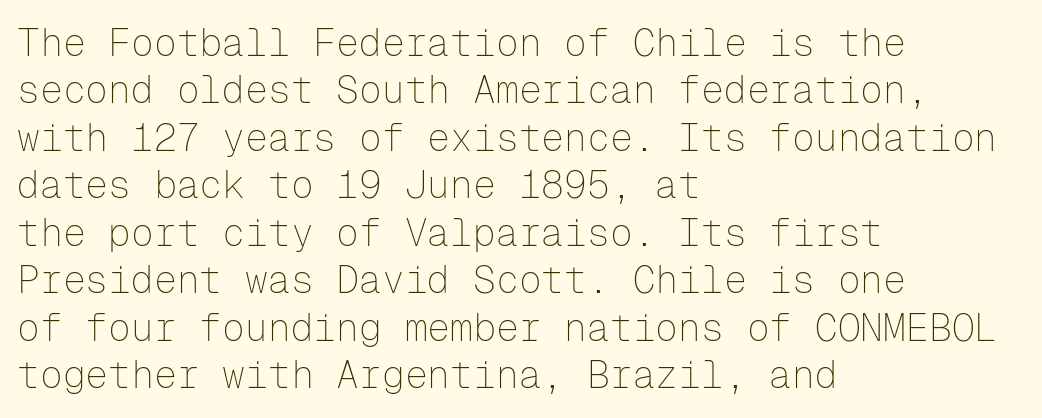
Honestly, there is no underline to notice here at all. Summary of vertical rhythm: regular, with standard interline spacing. Observe the absence of serifs on each vertical stroke in this sample. Caption: face not bold, strokes unweighted. This sample has the even, mechanical cadence of fixed-width lettering.
